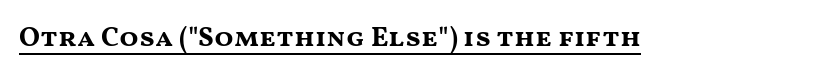
Italic? Not at all — the glyphs are vertical. The passage shown is underscored from start to finish. Regarding serifs, this sample does without them. Observe the ordinary spacing: letters are neighbours, not strangers.
